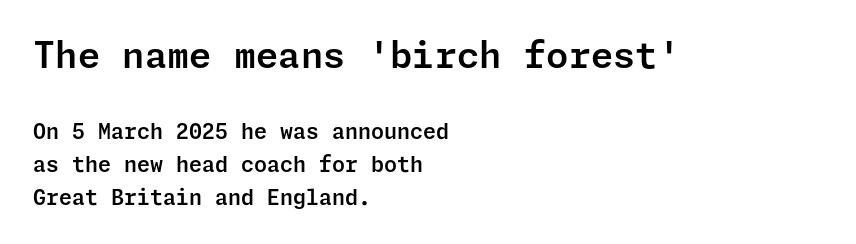
Q: Is the text italic (slanted)? A: No, it is upright.
Q: Is the typeface a serif or a sans-serif typeface? A: Sans-serif.
Q: Is the text underlined? A: No.
Q: How is the paragraph aligned? A: Left-aligned.
Q: Is the spacing between letters normal or unusually wide? A: Normal.
Q: Is the spacing between lines tight, normal or loose? A: Normal.
Q: Which block of text is set in a larger size, the first (top) or the second (bottom)? A: The first (top) one.
Q: Width (condensed, normal, or wide)? A: Normal.
Q: Stroke contrast? A: Low.
Q: x-height? A: Medium.
